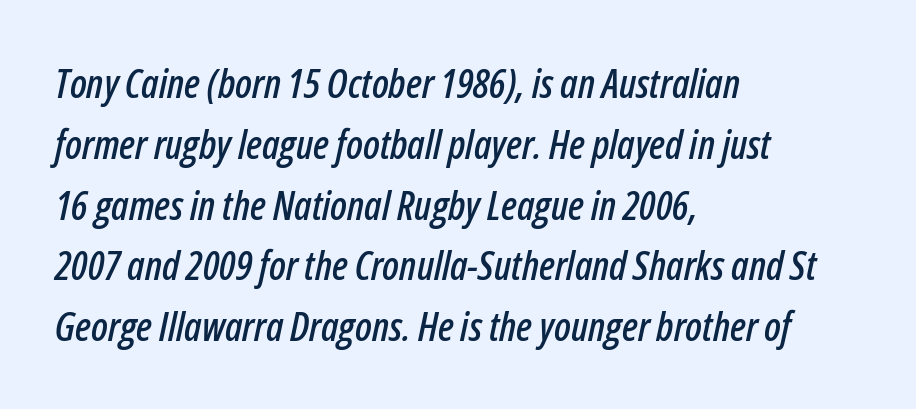
{"italic": "yes", "lean": "right", "slant_degrees": 12, "width": "condensed", "stroke_contrast": "low", "x_height": "medium", "monospaced": "no", "underline": "no", "align": "left", "line_spacing": "normal", "line_spacing_ratio": 1.52, "letter_spacing": "normal", "letter_spacing_em": 0.0, "glyph_px": 40}
